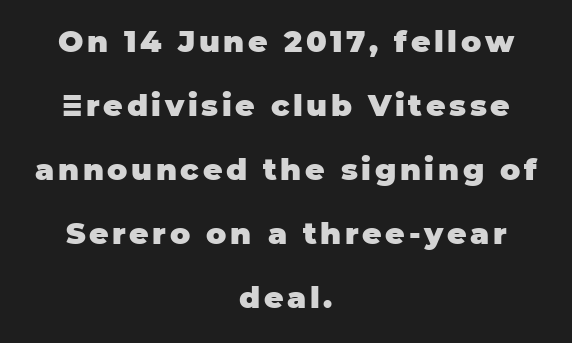
Does the weight exceed regular? Yes, all the way to bold. Is this a fixed-width face? No — the glyphs have proportional, varying widths. The rendering positions every line midway between the sides. Posture: straight, roman, zero tilt. Loosely led — the rows are spread out.
